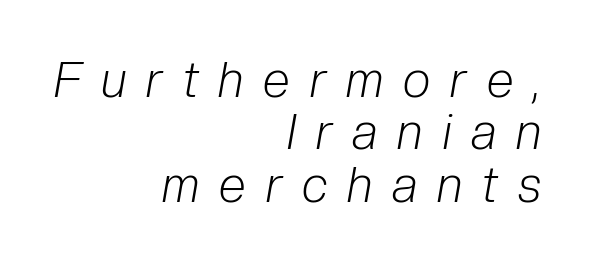
Q: Is the text bold? A: No.
Q: Is the text italic (slanted)? A: Yes, it leans right by about 10 degrees.
Q: Is the text underlined? A: No.
Q: How is the paragraph aligned? A: Right-aligned.
Q: Is the spacing between letters normal or unusually wide? A: Unusually wide.
Q: Is the spacing between lines tight, normal or loose? A: Tight.
Q: Width (condensed, normal, or wide)? A: Condensed.
Q: Stroke contrast? A: Low.
Q: x-height? A: Medium.
Q: Monospaced? A: No.
